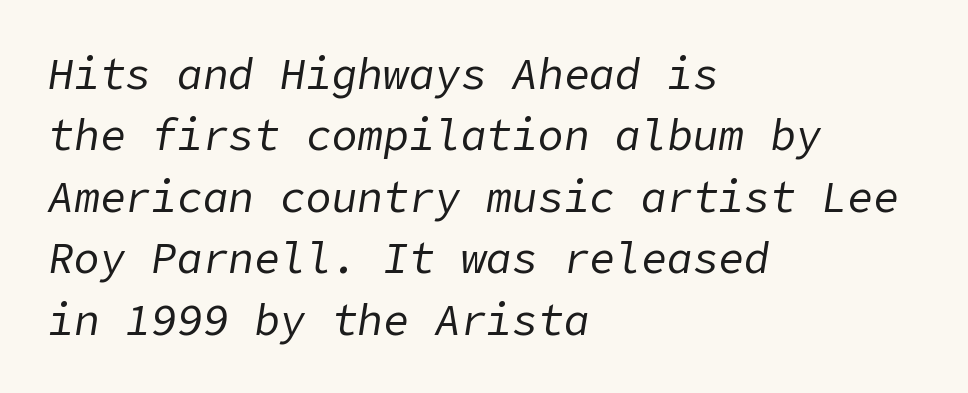
{"italic": "yes", "lean": "right", "slant_degrees": 9, "bold": "no", "weight": "regular", "width": "normal", "stroke_contrast": "low", "x_height": "medium", "underline": "no", "align": "left", "line_spacing": "normal", "line_spacing_ratio": 1.43, "letter_spacing": "normal", "letter_spacing_em": 0.0, "glyph_px": 43}
